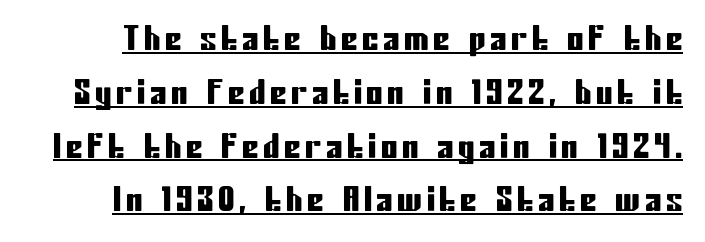
Glance below the letters and you will spot a drawn line. Is this a sans? Yes — the strokes have no serifs. Interline gaps are of average width in this sample. A typesetter would call this proportional, since set widths differ per character.
